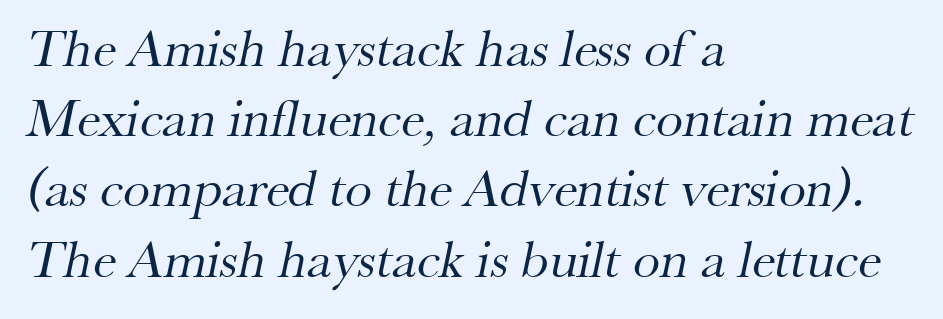
{"serif": "yes", "bold": "no", "weight": "regular", "width": "normal", "stroke_contrast": "medium", "x_height": "small", "monospaced": "no", "underline": "no", "align": "left", "line_spacing": "normal", "line_spacing_ratio": 1.3, "letter_spacing": "normal", "letter_spacing_em": 0.0, "glyph_px": 54}
